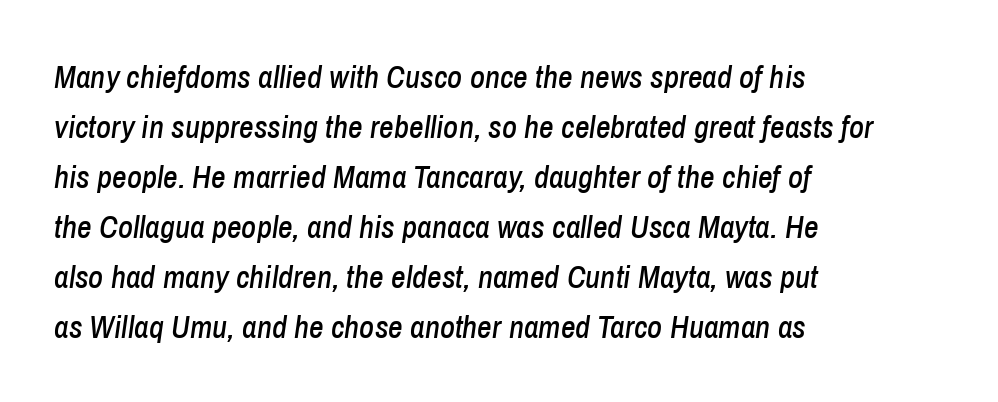
{"italic": "yes", "lean": "right", "slant_degrees": 8, "width": "condensed", "stroke_contrast": "low", "x_height": "medium", "monospaced": "no", "underline": "no", "align": "left", "line_spacing": "normal", "line_spacing_ratio": 1.56, "letter_spacing": "normal", "letter_spacing_em": 0.0, "glyph_px": 32}
